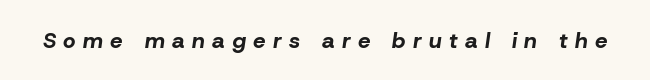
The image shows 22 px bold type, italic (leaning right); set unusually wide letter spacing (+0.34 em), not underlined.
